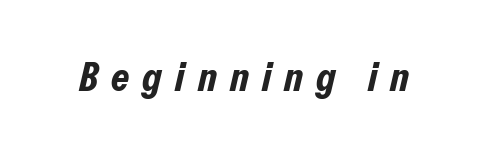
Tall strokes in this sample are angled rather than plumb. Substantial extra tracking has been applied to these lines. Lines of text with bare space underneath. The face used here is proportionally spaced, like ordinary book or web type.
